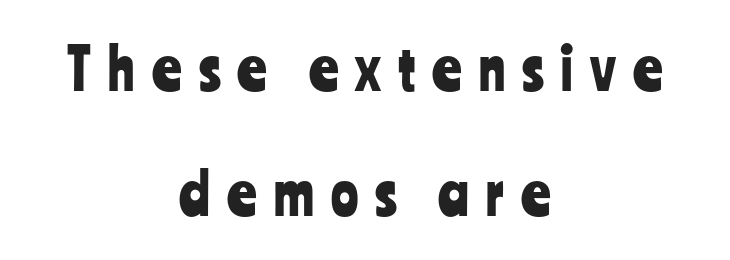
The image shows 57 px condensed sans-serif type, upright; set centered, loose line spacing (2.2x), unusually wide letter spacing (+0.3 em), not underlined; low stroke contrast and a medium x-height.
